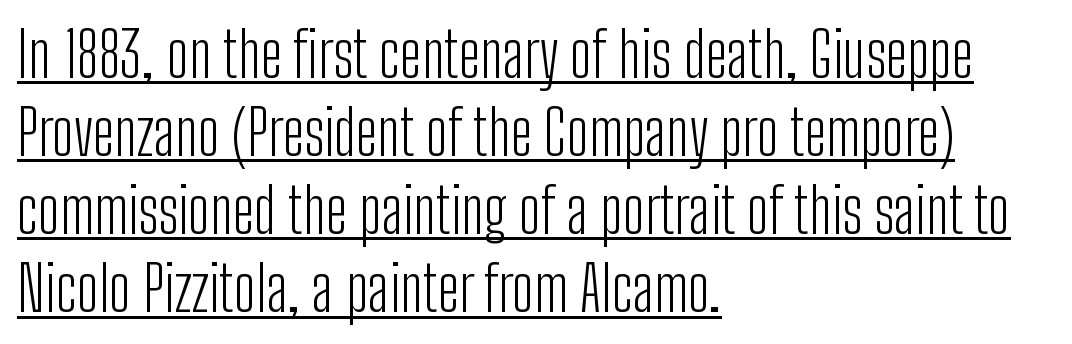
If you drew a ruler down the left edge, every line would touch it. Students, observe the line beneath the letters — that is underlining. The typeface has the unassuming heft of standard copy or less. What kind of face is this? One without serifs — a sans. There is no visible air inserted between adjacent glyphs. The designer left line spacing at the default.
